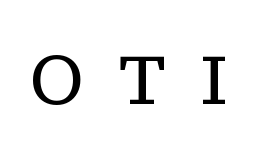
The image shows 71 px regular-weight serif type, upright; set unusually wide letter spacing (+0.49 em), not underlined; low stroke contrast and a medium x-height.
